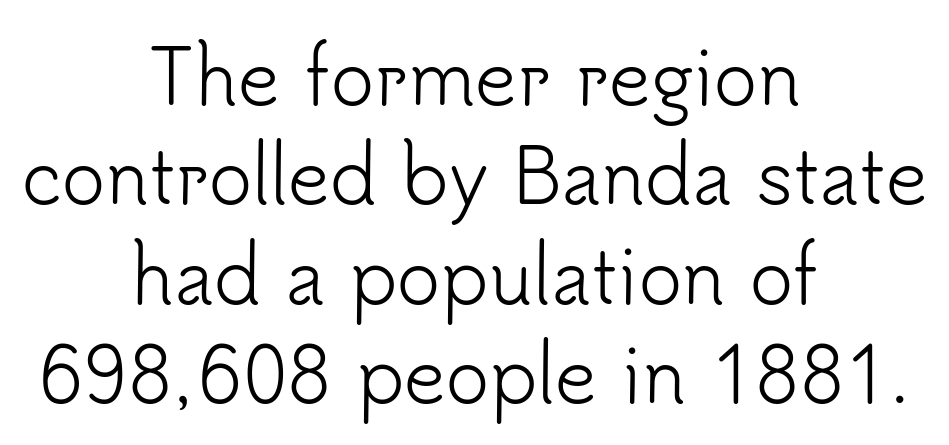
The image shows 73 px light sans-serif type, upright; set centered, normal line spacing (1.36x), normal letter spacing, not underlined; low stroke contrast and a small x-height.
